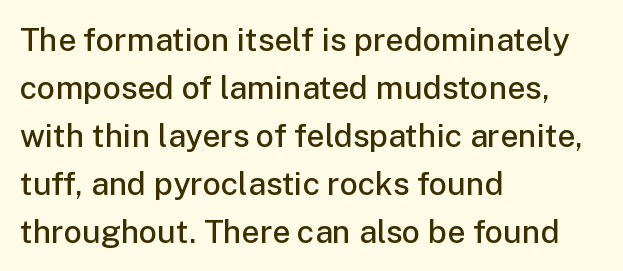
No word sits above an underline. The font's upright variant was chosen for this text. The paragraph shown leans on its left margin. Slightly chunky letters — semibold, I'd say, not full bold.
